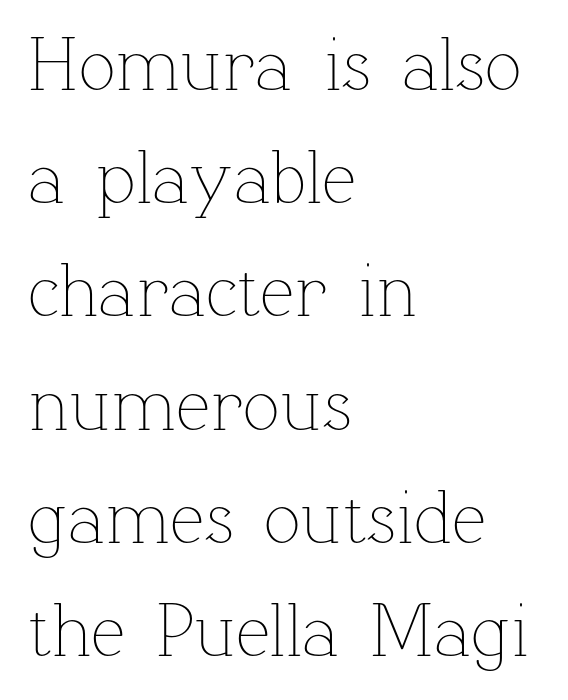
The image shows 77 px thin type, upright; set left-aligned, normal line spacing (1.47x), normal letter spacing, not underlined; low stroke contrast and a medium x-height.
